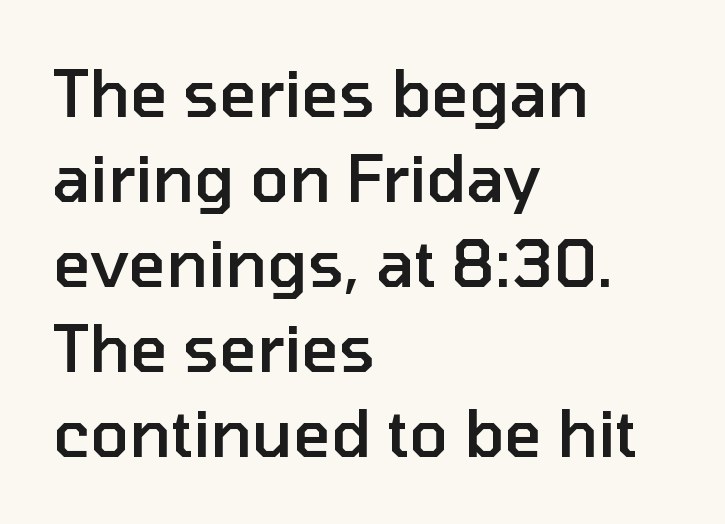
The image shows 64 px semibold sans-serif type, upright; set left-aligned, normal line spacing (1.33x), normal letter spacing, not underlined; low stroke contrast and a medium x-height.
